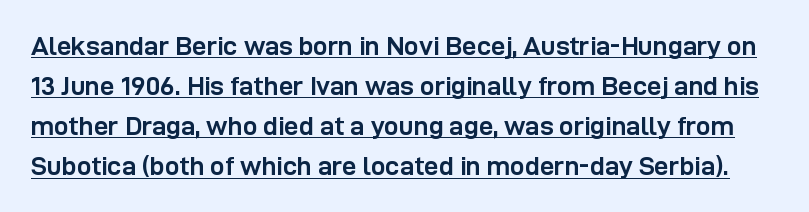
Q: Is the text bold? A: Yes.
Q: Is the text italic (slanted)? A: No, it is upright.
Q: Is the text underlined? A: Yes.
Q: Is the spacing between letters normal or unusually wide? A: Normal.
Q: Is the spacing between lines tight, normal or loose? A: Normal.
